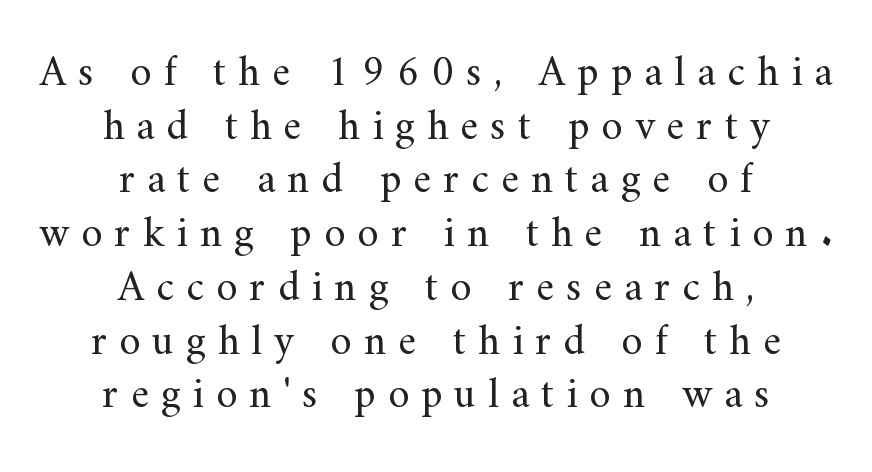
{"serif": "yes", "italic": "no", "bold": "no", "weight": "regular", "width": "normal", "stroke_contrast": "medium", "x_height": "small", "monospaced": "no", "underline": "no", "align": "center", "line_spacing": "normal", "line_spacing_ratio": 1.25, "letter_spacing": "wide", "letter_spacing_em": 0.28, "glyph_px": 43}
